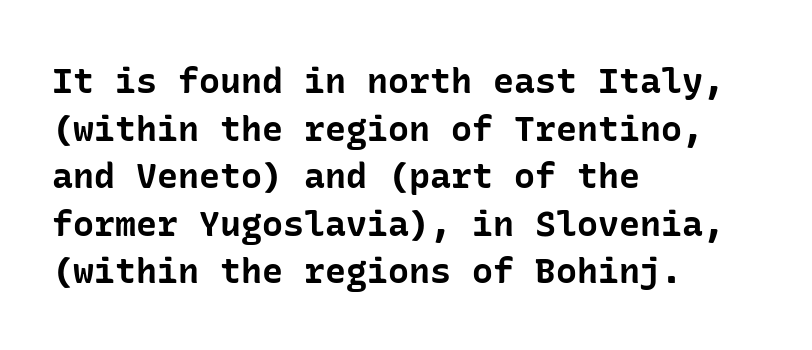
The line-height multiplier appears to be the usual default. A typesetter would label this face a sans. Every letter is thick-stroked: bold, no question. The zone under the glyphs is completely vacant. The gaps between neighbouring characters are ordinary and unremarkable.
